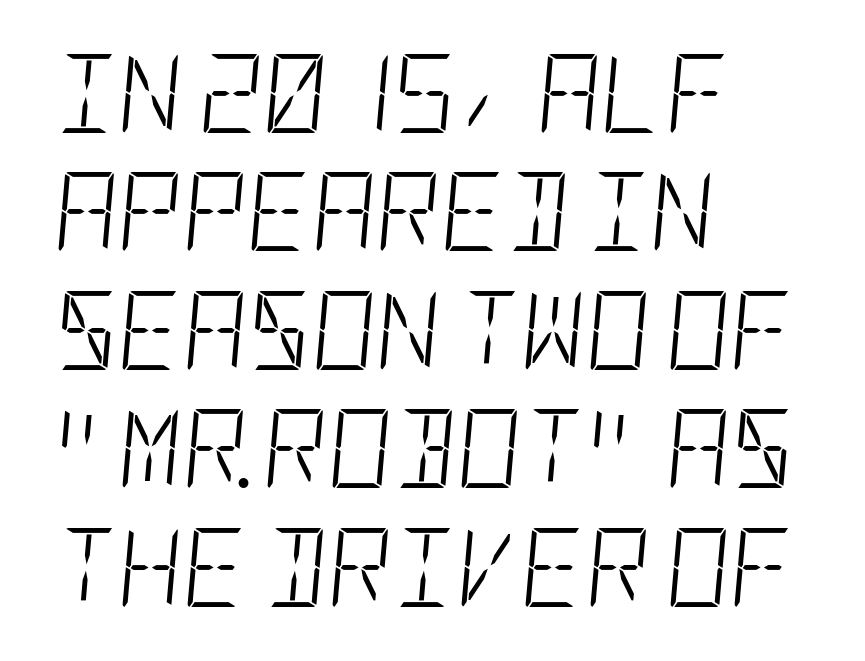
The font's italic variant was chosen for this text. Summary of weight: not heavy and not bold. You could call the tracking neutral — neither tight nor loose. Regular leading.
